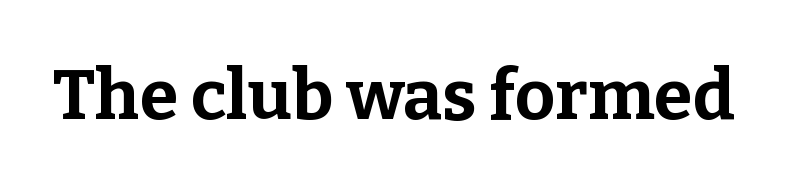
Q: Is the text bold? A: Yes.
Q: Is the text italic (slanted)? A: No, it is upright.
Q: Is the typeface a serif or a sans-serif typeface? A: Serif.
Q: Is the text underlined? A: No.
Q: Is the spacing between letters normal or unusually wide? A: Normal.
Q: Width (condensed, normal, or wide)? A: Normal.
Q: Stroke contrast? A: Low.
Q: x-height? A: Medium.
Q: Monospaced? A: No.
